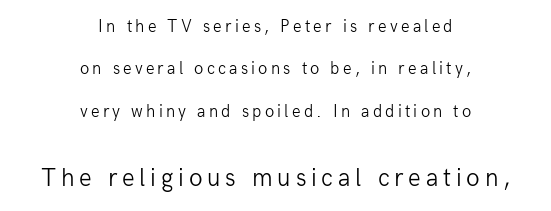
The baseline area is clear. Which chunk is bigger? The second one — the bottom block dwarfs the top. Loosely led — the rows are spread out. Rendered with straight, roman letterforms. No extra ink here — the face is not bold. The paragraph shown floats in the horizontal middle.
